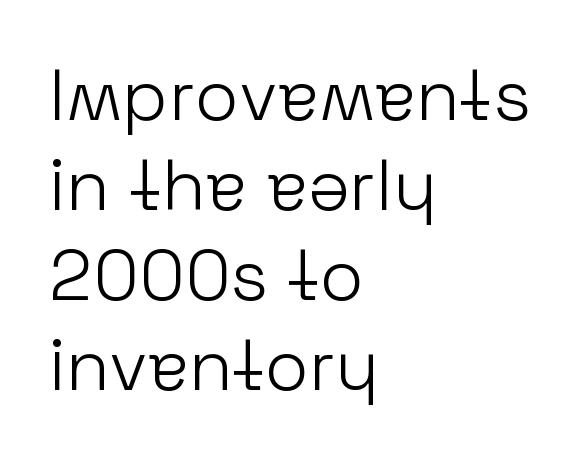
Weight: not bold — regular or lighter. The rendering uses natural spacing where letterforms have individual widths. This is the regular roman posture of the typeface. In terms of leading, this rendering sits right in the middle.
